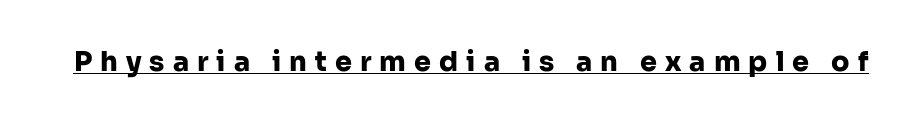
The image shows 27 px bold type, upright; set unusually wide letter spacing (+0.3 em), underlined.
